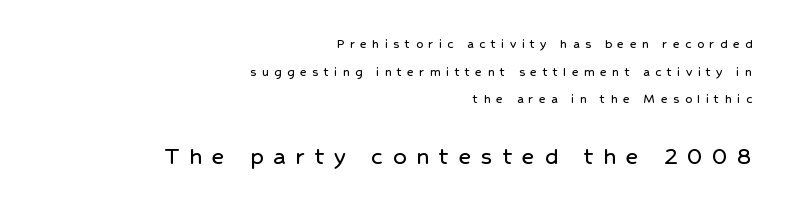
The image shows 26 px text type, upright; set right-aligned, loose line spacing (1.98x), unusually wide letter spacing (+0.39 em), not underlined; the second (bottom) block is 1.86x larger.
